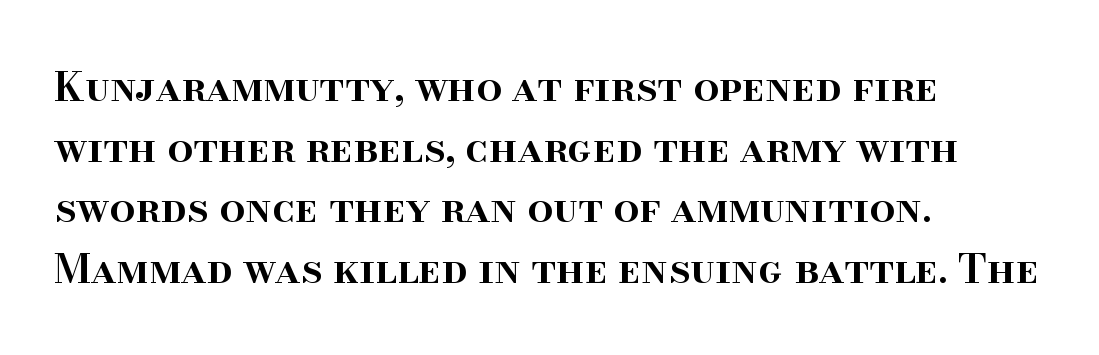
The rows are spaced the way most documents space them. The text was rendered using a seriffed face with decorative stroke endings. Compared with typical body copy, the letter spacing here is the same. The string is rendered with underlining switched off. Teacher's note: observe the even left margin — that is flush-left alignment. Nope, not italic — everything's standing straight.
